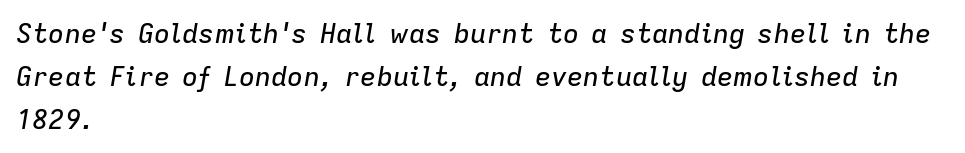
Q: Is the text italic (slanted)? A: Yes, it leans right by about 9 degrees.
Q: Is the text underlined? A: No.
Q: How is the paragraph aligned? A: Left-aligned.
Q: Is the spacing between letters normal or unusually wide? A: Normal.
Q: Is the spacing between lines tight, normal or loose? A: Normal.
